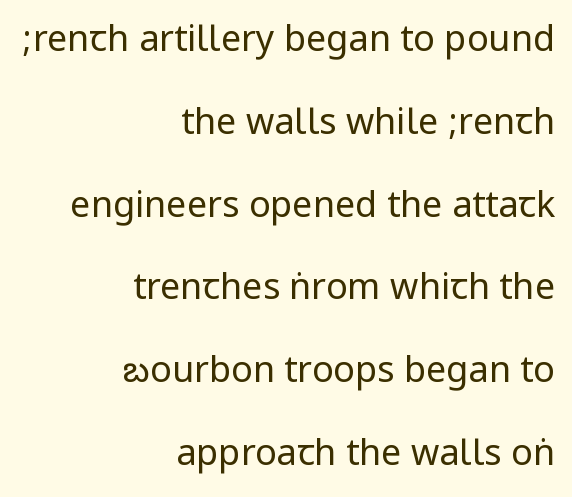
The image shows 36 px regular-weight, condensed sans-serif type, upright; set right-aligned, loose line spacing (2.3x), normal letter spacing, not underlined; low stroke contrast.
